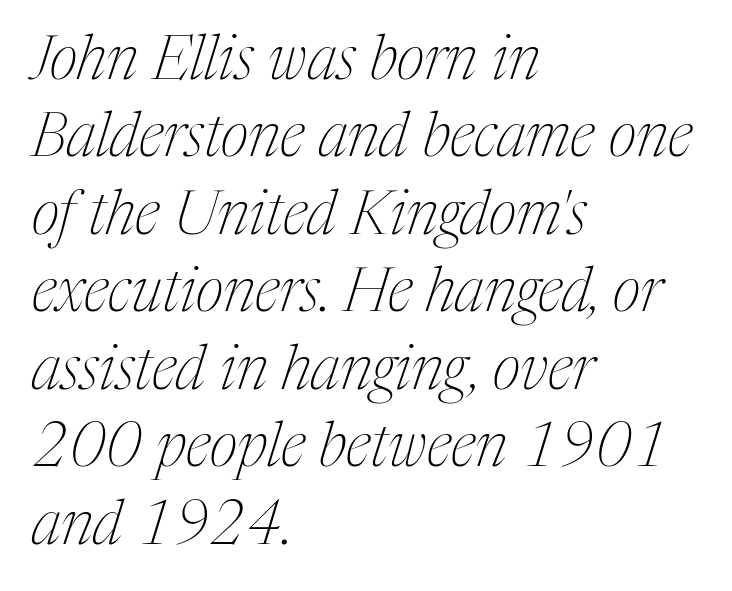
{"serif": "yes", "italic": "yes", "lean": "right", "slant_degrees": 17, "bold": "no", "weight": "thin", "width": "condensed", "stroke_contrast": "medium", "x_height": "medium", "monospaced": "no", "underline": "no", "align": "left", "line_spacing": "normal", "line_spacing_ratio": 1.27, "letter_spacing": "normal", "letter_spacing_em": 0.0, "glyph_px": 61}
